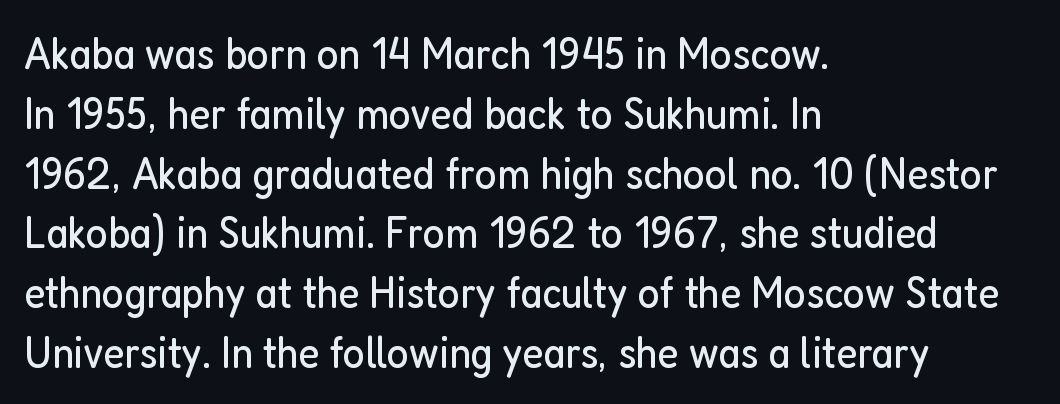
{"serif": "no", "italic": "no", "bold": "no", "weight": "regular", "width": "condensed", "stroke_contrast": "low", "x_height": "medium", "monospaced": "no", "underline": "no", "align": "left", "line_spacing": "normal", "line_spacing_ratio": 1.3, "letter_spacing": "normal", "letter_spacing_em": 0.0, "glyph_px": 46}
